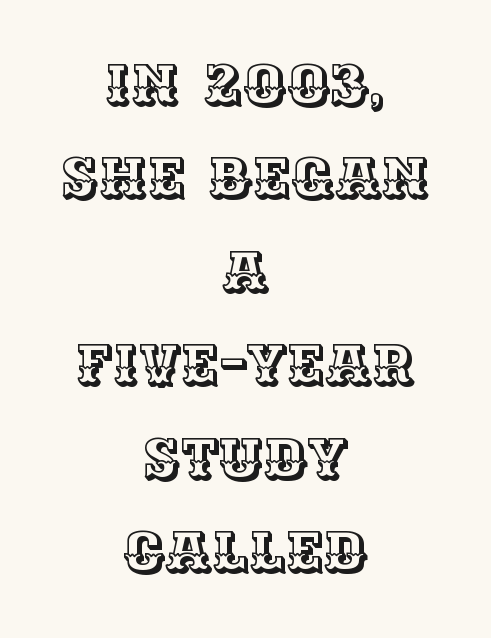
{"italic": "no", "width": "normal", "x_height": "large", "monospaced": "no", "underline": "no", "align": "center", "line_spacing": "normal", "line_spacing_ratio": 1.61, "letter_spacing": "normal", "letter_spacing_em": 0.0, "glyph_px": 58}
